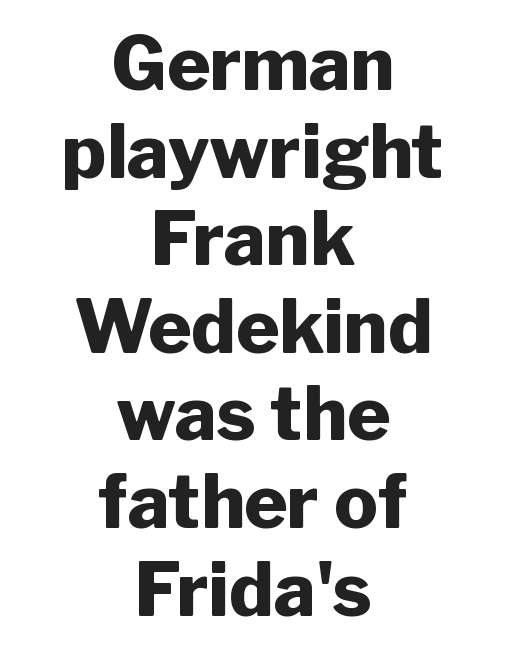
The image shows 73 px heavy sans-serif type, upright; set centered, line spacing 1.2x, normal letter spacing, not underlined; low stroke contrast and a medium x-height.
